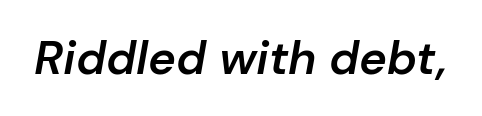
Q: Is the text bold? A: Semi-bold.
Q: Is the text italic (slanted)? A: Yes, it leans right by about 10 degrees.
Q: Is the text underlined? A: No.
Q: Is the spacing between letters normal or unusually wide? A: Normal.
Q: Width (condensed, normal, or wide)? A: Normal.
Q: Stroke contrast? A: Low.
Q: x-height? A: Medium.
Q: Monospaced? A: No.
